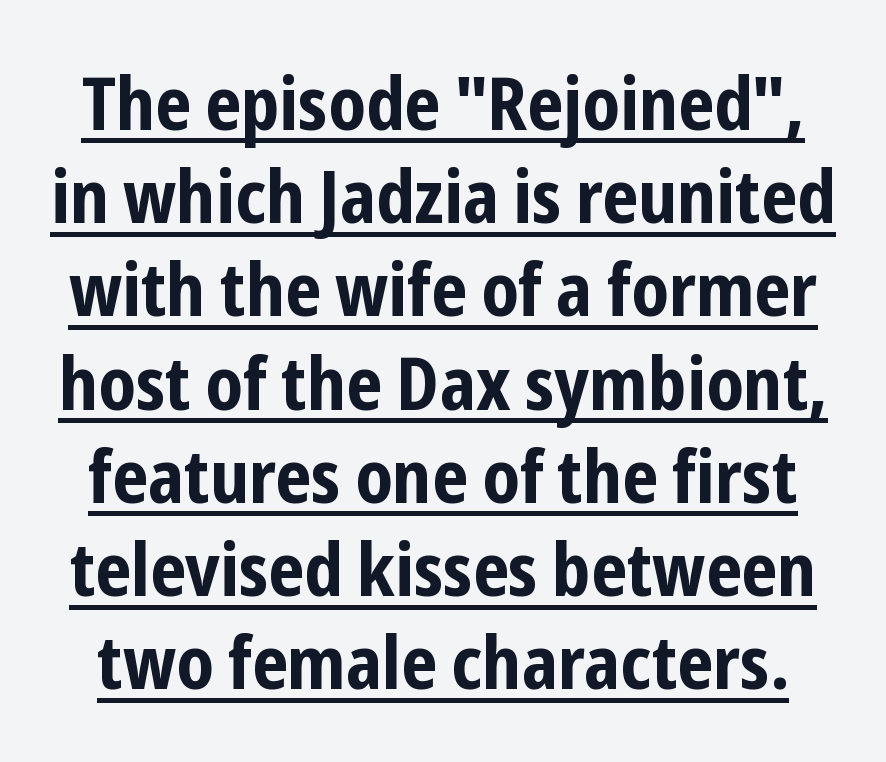
{"serif": "no", "italic": "no", "bold": "yes", "weight": "bold", "width": "condensed", "stroke_contrast": "low", "x_height": "medium", "monospaced": "no", "underline": "yes", "line_spacing": "normal", "line_spacing_ratio": 1.26, "letter_spacing": "normal", "letter_spacing_em": 0.0, "glyph_px": 74}
